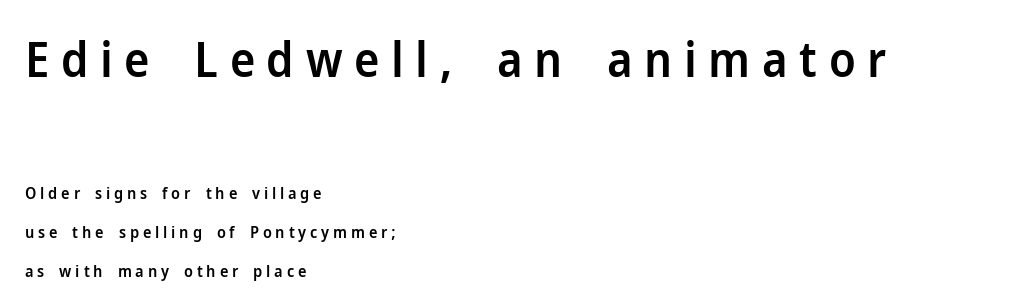
Notice how the passage keeps a crisp vertical edge on the left only. Clear beneath every line of the passage. Airy leading. It's the straight-up-and-down kind of type.
